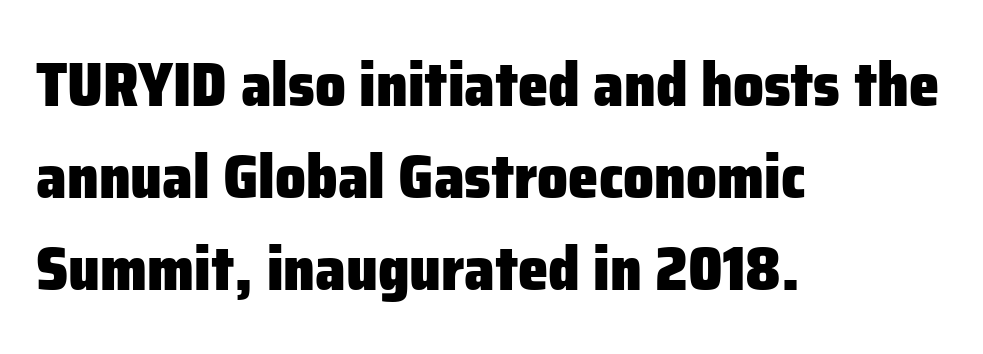
Tall strokes in this sample are plumb rather than angled. Students, observe: this is what conventionally led text looks like. No word sits above an underline. Is the block centered? No — it sits flush against the left margin.
